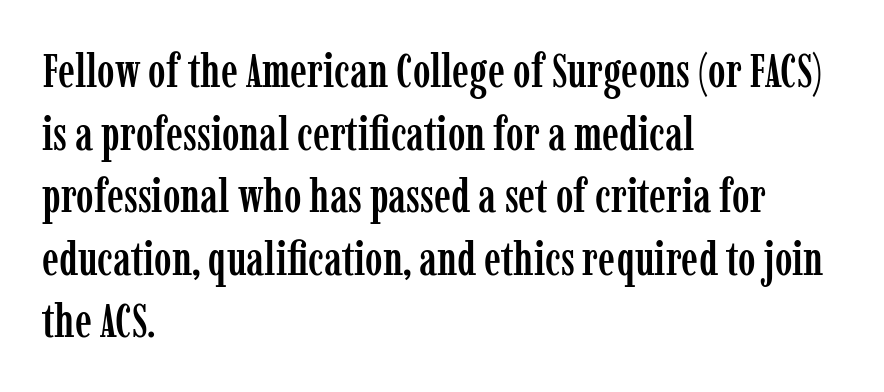
The image shows 47 px condensed serif type, upright; set left-aligned, normal line spacing (1.33x), normal letter spacing, not underlined; low stroke contrast and a medium x-height.
